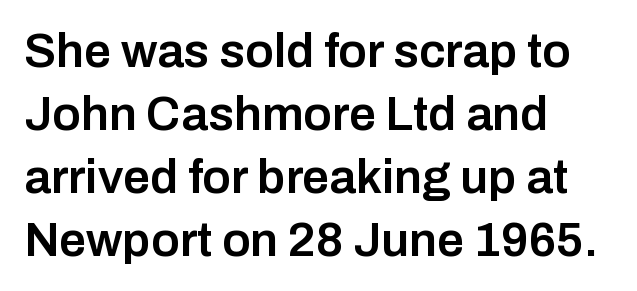
{"serif": "no", "italic": "no", "bold": "semi", "weight": "semibold", "width": "normal", "stroke_contrast": "low", "x_height": "medium", "monospaced": "no", "underline": "no", "align": "left", "line_spacing": "normal", "line_spacing_ratio": 1.31, "letter_spacing": "normal", "letter_spacing_em": 0.0, "glyph_px": 48}
